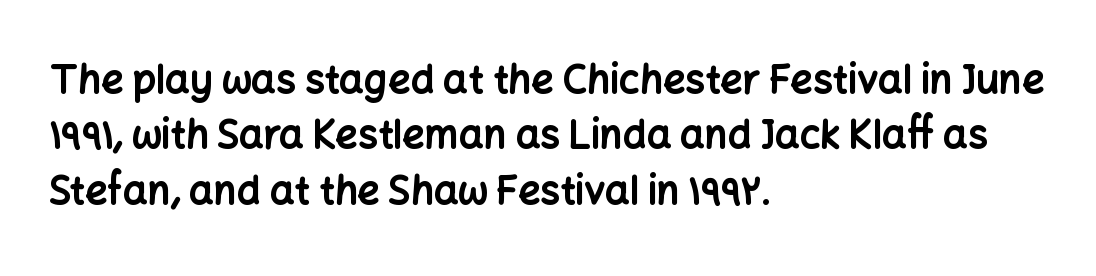
Q: Is the text bold? A: Yes.
Q: Is the text italic (slanted)? A: No, it is upright.
Q: Is the typeface a serif or a sans-serif typeface? A: Sans-serif.
Q: Is the text underlined? A: No.
Q: How is the paragraph aligned? A: Left-aligned.
Q: Is the spacing between letters normal or unusually wide? A: Normal.
Q: Is the spacing between lines tight, normal or loose? A: Normal.
Q: Width (condensed, normal, or wide)? A: Normal.
Q: Stroke contrast? A: Low.
Q: x-height? A: Medium.
Q: Monospaced? A: No.
